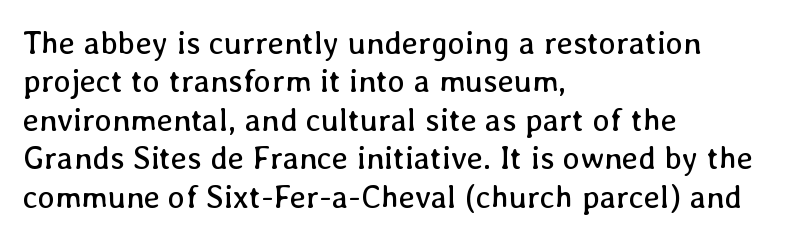
Q: Is the text bold? A: No.
Q: Is the text italic (slanted)? A: No, it is upright.
Q: Is the text underlined? A: No.
Q: How is the paragraph aligned? A: Left-aligned.
Q: Is the spacing between letters normal or unusually wide? A: Normal.
Q: Width (condensed, normal, or wide)? A: Normal.
Q: Stroke contrast? A: Low.
Q: x-height? A: Medium.
Q: Monospaced? A: No.
